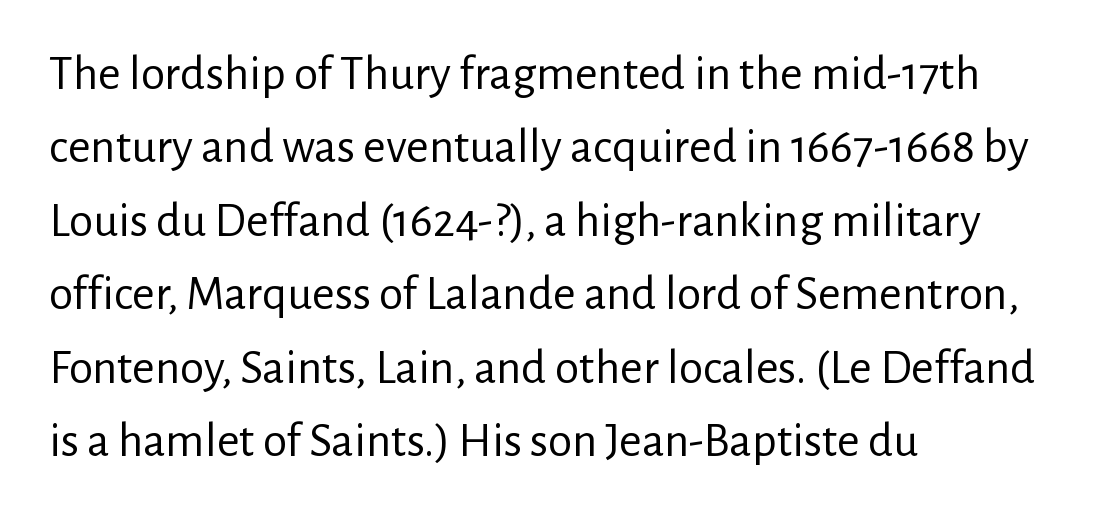
{"serif": "no", "italic": "no", "bold": "no", "weight": "regular", "width": "normal", "stroke_contrast": "low", "x_height": "medium", "monospaced": "no", "underline": "no", "align": "left", "line_spacing": "normal", "line_spacing_ratio": 1.5, "letter_spacing": "normal", "letter_spacing_em": 0.0, "glyph_px": 49}
